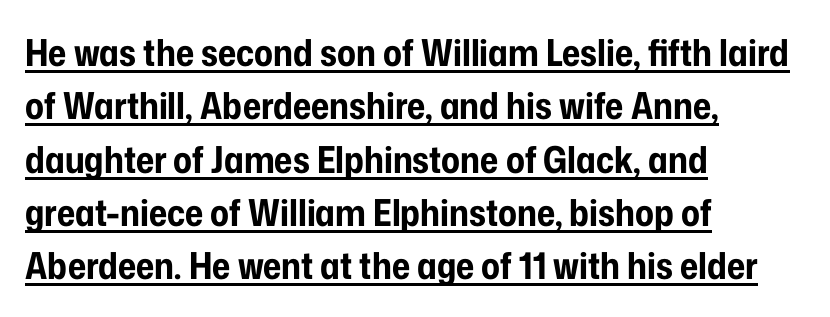
Q: Is the text bold? A: Yes.
Q: Is the text italic (slanted)? A: No, it is upright.
Q: Is the typeface a serif or a sans-serif typeface? A: Sans-serif.
Q: Is the text underlined? A: Yes.
Q: How is the paragraph aligned? A: Left-aligned.
Q: Is the spacing between letters normal or unusually wide? A: Normal.
Q: Is the spacing between lines tight, normal or loose? A: Normal.
Q: Width (condensed, normal, or wide)? A: Condensed.
Q: Stroke contrast? A: Low.
Q: x-height? A: Medium.
Q: Monospaced? A: No.
